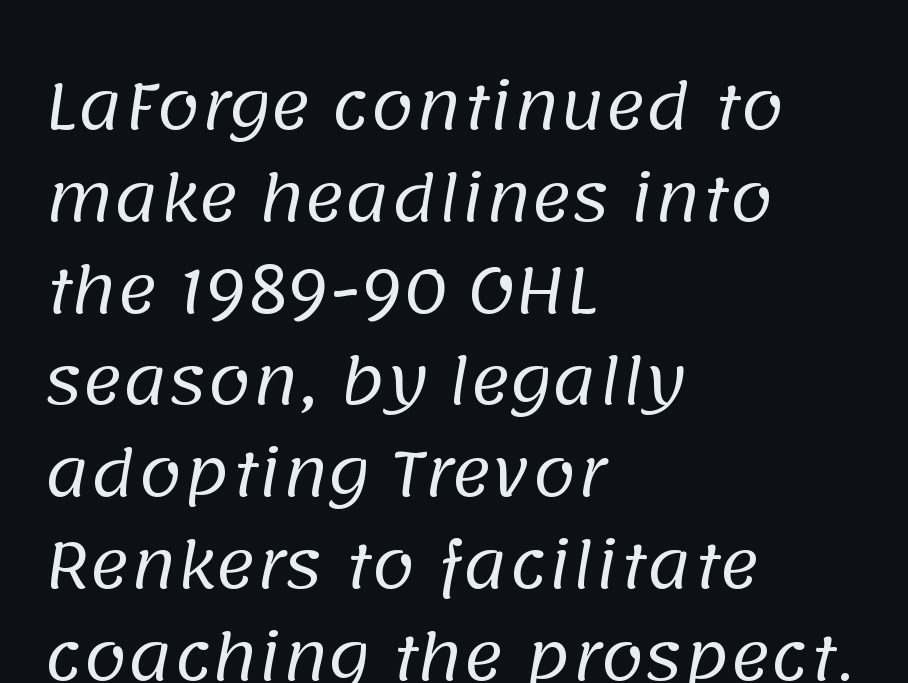
{"serif": "no", "bold": "no", "weight": "regular", "width": "normal", "stroke_contrast": "low", "x_height": "large", "monospaced": "no", "underline": "no", "align": "left", "line_spacing": "normal", "line_spacing_ratio": 1.48, "letter_spacing": "normal", "letter_spacing_em": 0.0, "glyph_px": 62}
